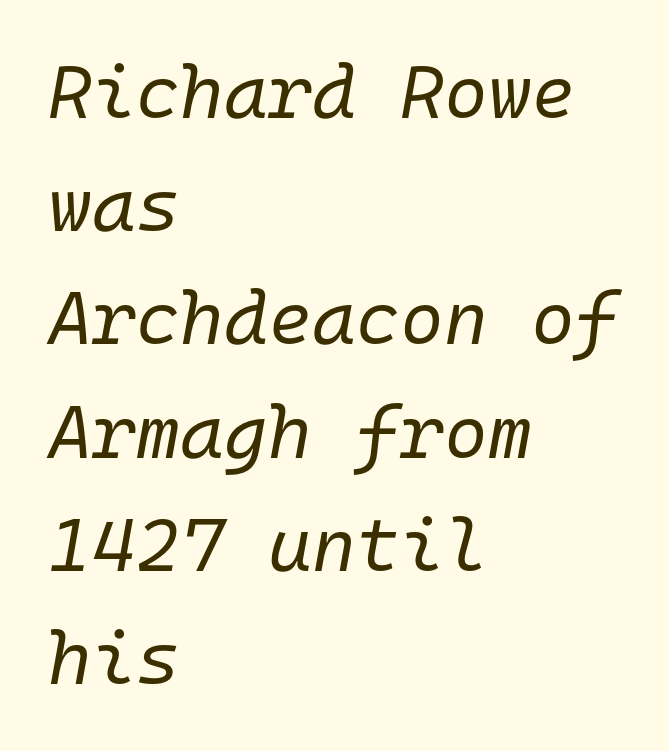
A typesetter would call this monospace, since all characters share one set width. Normally led — the rows are evenly, conventionally spaced. Stroke mass is kept to a normal reading level or below. You could call the tracking neutral — neither tight nor loose.
